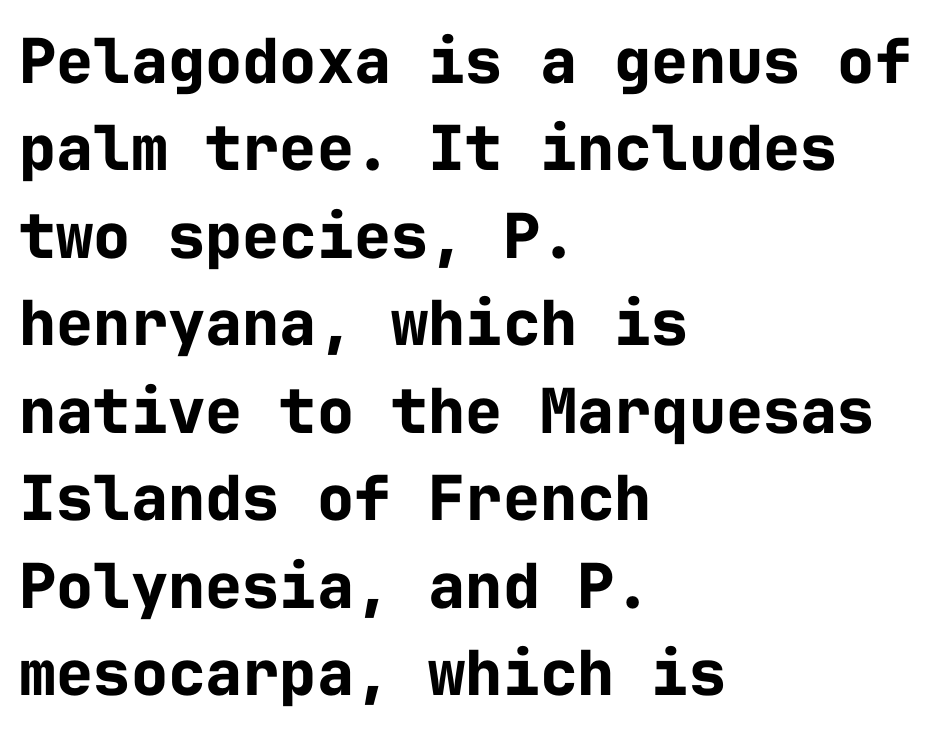
The image shows 62 px bold sans-serif type, upright, monospaced; set left-aligned, normal line spacing (1.41x), normal letter spacing, not underlined; low stroke contrast and a medium x-height.
